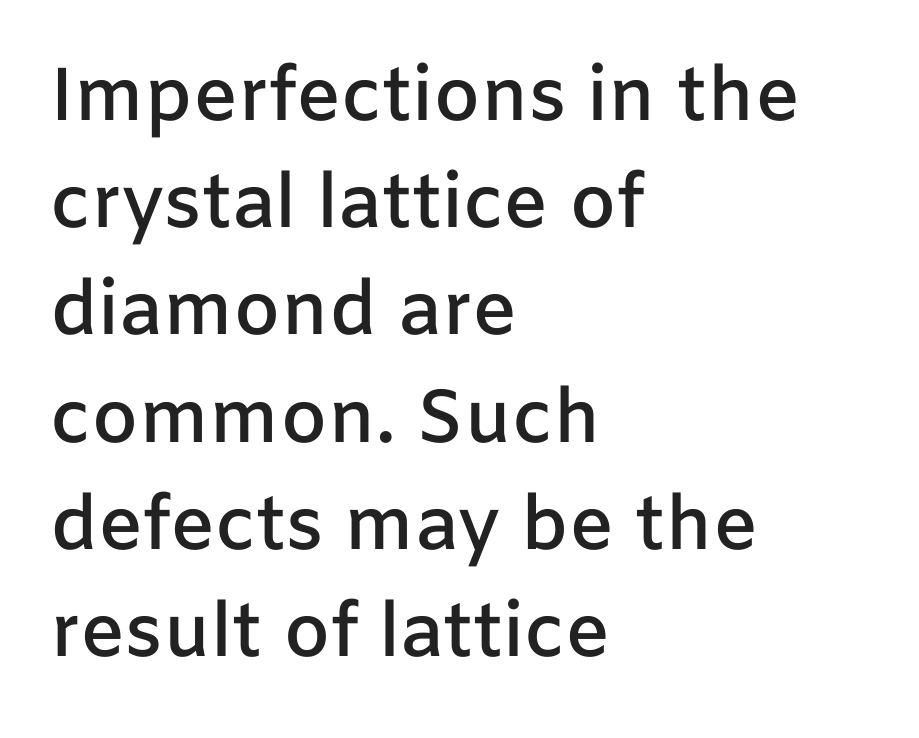
The image shows 75 px semibold sans-serif type, upright; set left-aligned, normal line spacing (1.43x), normal letter spacing, not underlined; low stroke contrast and a medium x-height.
